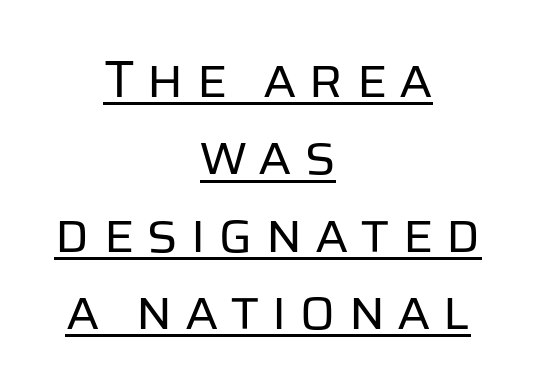
No feet cap the strokes, marking this as sans-serif type. No heavy texture on the line: the type isn't bold. Someone cranked the tracking dial way up on this one. Compared with typical paragraphs, the rows here are spaced about the same.
